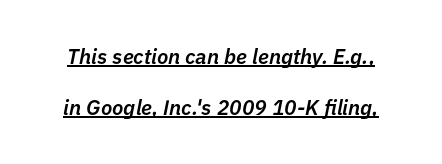
Is there much room between lines? Yes — plenty of vertical air separates them. The typography opts for an oblique posture over an upright one. Typesetter's note: demi weight, one step under bold. Letter spacing: default. This sample carries an underscore along the baseline area.
